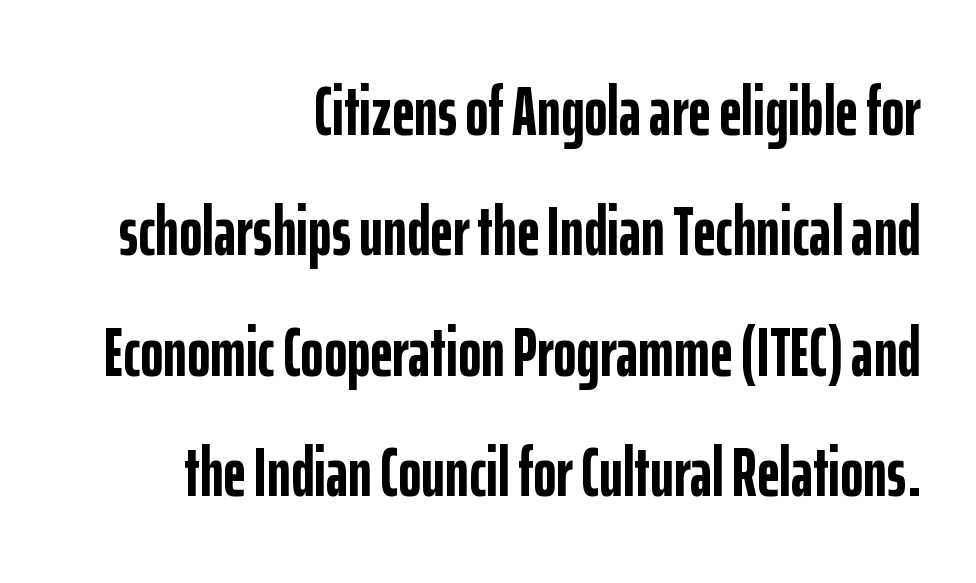
Q: Is the text bold? A: Yes.
Q: Is the text italic (slanted)? A: No, it is upright.
Q: Is the typeface a serif or a sans-serif typeface? A: Sans-serif.
Q: Is the text underlined? A: No.
Q: How is the paragraph aligned? A: Right-aligned.
Q: Is the spacing between letters normal or unusually wide? A: Normal.
Q: Width (condensed, normal, or wide)? A: Condensed.
Q: Stroke contrast? A: Low.
Q: x-height? A: Medium.
Q: Monospaced? A: No.
